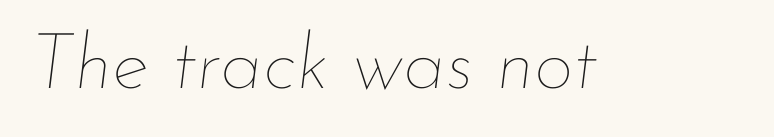
The cut favours lightness, reaching ordinary text weight at its darkest. A clean baseline with only descenders dipping below it. Is this a fixed-width face? No — the glyphs have proportional, varying widths. Each word holds together tightly as a unit, with standard inter-letter gaps.
